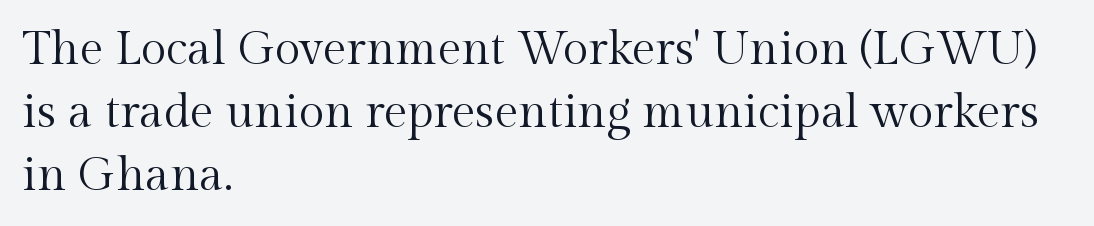
The image shows 47 px regular-weight serif type, upright; set left-aligned, normal line spacing (1.34x), normal letter spacing, not underlined; a medium x-height.
